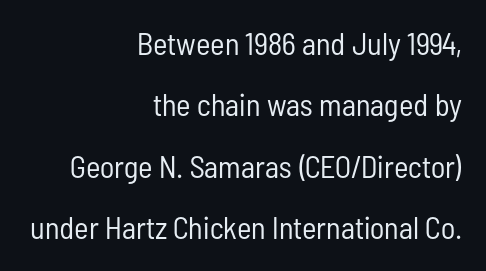
{"serif": "no", "italic": "no", "bold": "no", "weight": "regular", "width": "condensed", "stroke_contrast": "low", "x_height": "medium", "monospaced": "no", "underline": "no", "align": "right", "line_spacing": "loose", "line_spacing_ratio": 1.98, "letter_spacing": "normal", "letter_spacing_em": 0.0, "glyph_px": 31}
